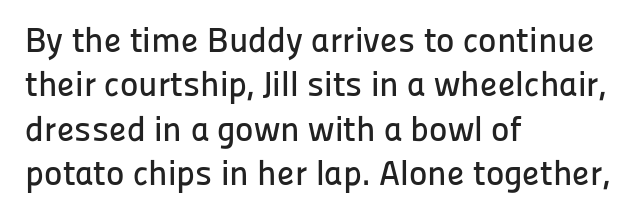
The glyphs in this specimen are sans serif. You can tell it's not italic because the verticals are truly vertical. Proportional: the letters do not fall into vertical columns. Compared with typical paragraphs, the rows here are spaced about the same.
